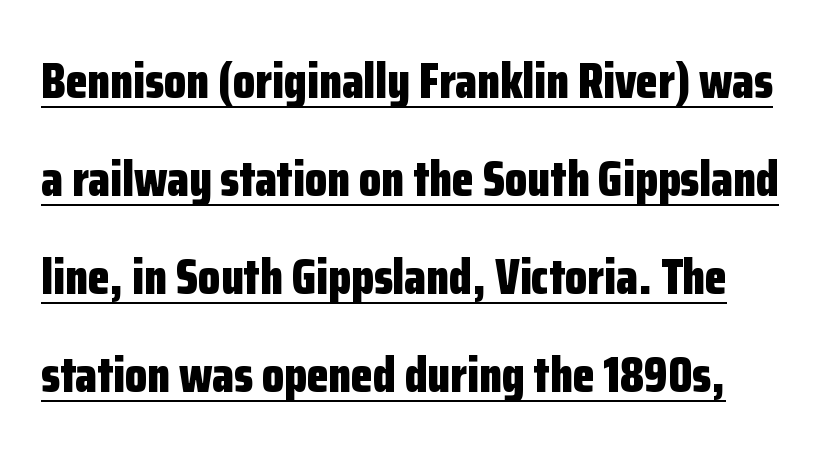
{"serif": "no", "italic": "no", "bold": "yes", "weight": "bold", "width": "condensed", "stroke_contrast": "low", "x_height": "medium", "monospaced": "no", "underline": "yes", "line_spacing": "loose", "line_spacing_ratio": 1.96, "letter_spacing": "normal", "letter_spacing_em": 0.0, "glyph_px": 50}
